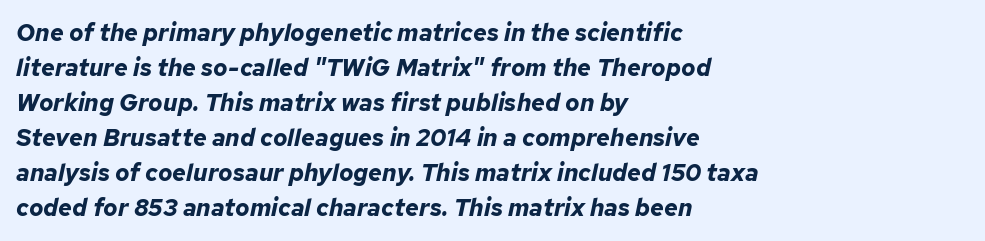
{"italic": "yes", "lean": "right", "slant_degrees": 12, "bold": "yes", "underline": "no", "align": "left", "line_spacing": "normal", "line_spacing_ratio": 1.46, "letter_spacing": "normal", "letter_spacing_em": 0.0, "glyph_px": 24}
